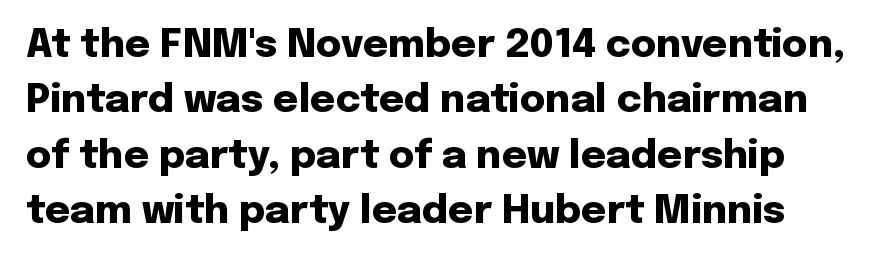
{"serif": "no", "italic": "no", "bold": "yes", "weight": "heavy", "width": "normal", "stroke_contrast": "low", "x_height": "medium", "monospaced": "no", "underline": "no", "line_spacing": "normal", "line_spacing_ratio": 1.42, "letter_spacing": "normal", "letter_spacing_em": 0.0, "glyph_px": 39}
